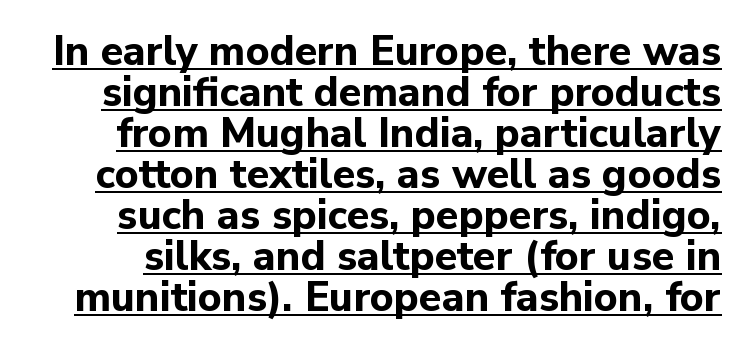
Q: Is the text bold? A: Yes.
Q: Is the text italic (slanted)? A: No, it is upright.
Q: Is the typeface a serif or a sans-serif typeface? A: Sans-serif.
Q: Is the text underlined? A: Yes.
Q: Is the spacing between letters normal or unusually wide? A: Normal.
Q: Is the spacing between lines tight, normal or loose? A: Tight.
Q: Width (condensed, normal, or wide)? A: Normal.
Q: Stroke contrast? A: Low.
Q: x-height? A: Medium.
Q: Monospaced? A: No.
